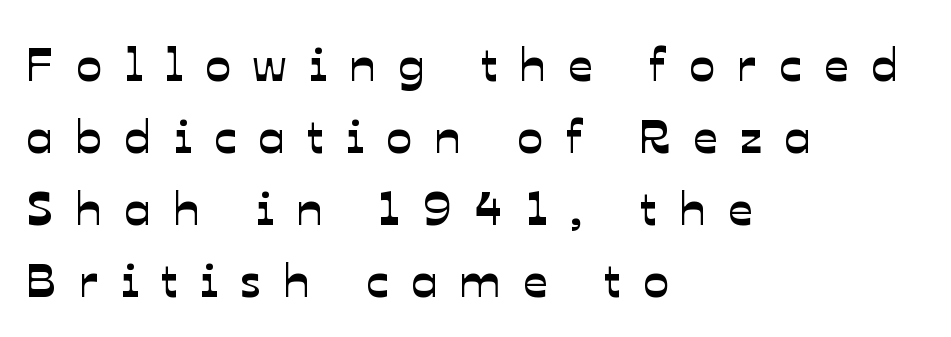
The image shows 48 px sans-serif type; set left-aligned, normal line spacing (1.5x), unusually wide letter spacing (+0.47 em), not underlined; low stroke contrast and a medium x-height.
